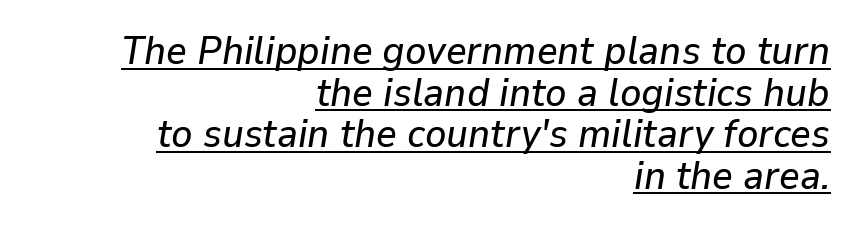
Q: Is the text italic (slanted)? A: Yes, it leans right by about 9 degrees.
Q: Is the text underlined? A: Yes.
Q: How is the paragraph aligned? A: Right-aligned.
Q: Is the spacing between letters normal or unusually wide? A: Normal.
Q: Is the spacing between lines tight, normal or loose? A: Tight.
Q: Width (condensed, normal, or wide)? A: Normal.
Q: Stroke contrast? A: Low.
Q: x-height? A: Medium.
Q: Monospaced? A: No.
